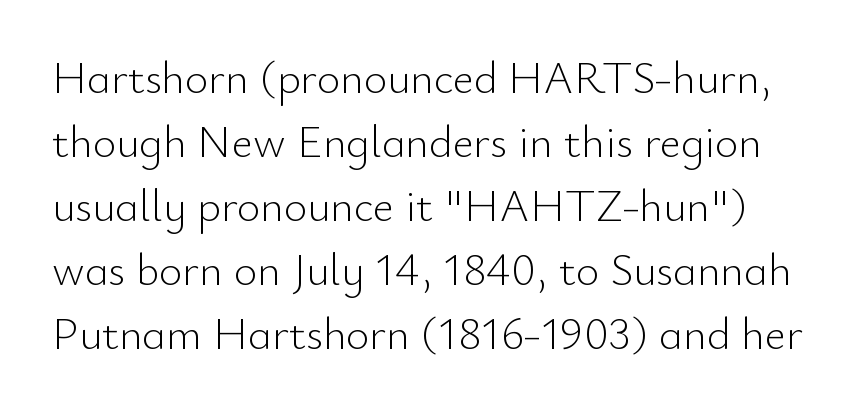
{"serif": "no", "italic": "no", "bold": "no", "weight": "light", "width": "normal", "stroke_contrast": "low", "x_height": "small", "monospaced": "no", "underline": "no", "line_spacing": "normal", "line_spacing_ratio": 1.42, "letter_spacing": "normal", "letter_spacing_em": 0.0, "glyph_px": 45}
